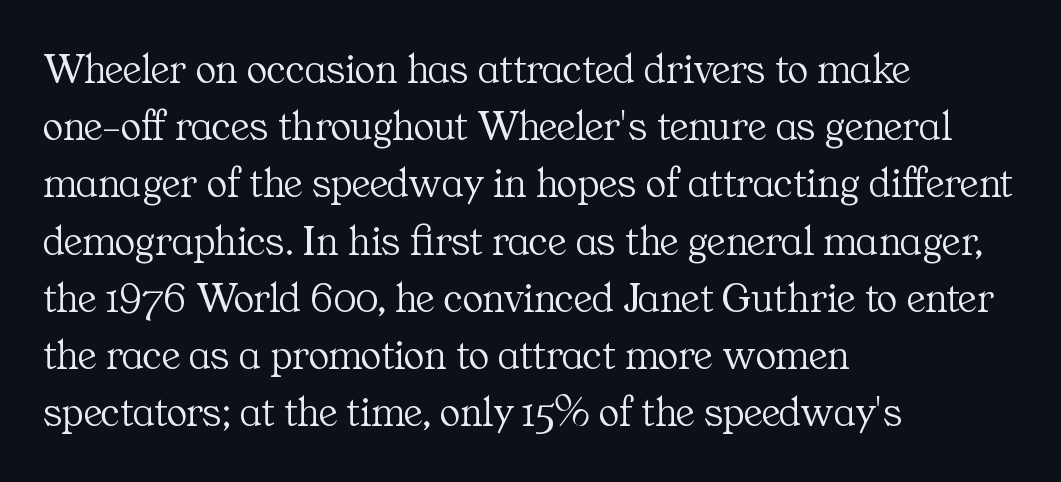
Style check: upright. Each letter keeps its own natural width here, so spacing adapts to shape. The vertical gap from one line to the next is medium. The typeface has the unassuming heft of standard copy or less.
